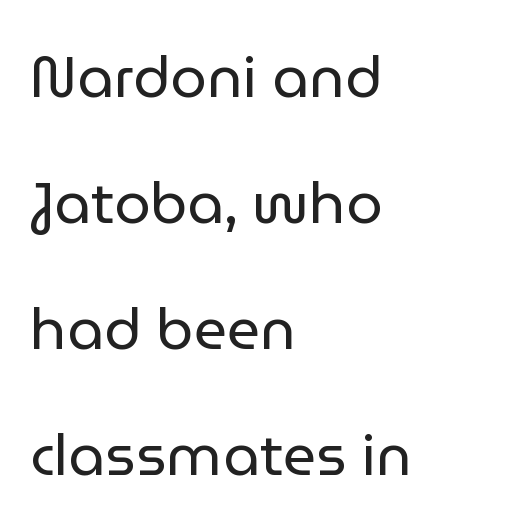
This sample uses a sans-serif face. Line beginnings align vertically; line endings do not. No extra tracking has been applied to these lines. This is roman type, the default non-slanted kind.
